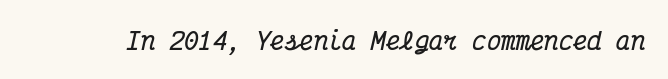
Q: Is the text bold? A: Yes.
Q: Is the text italic (slanted)? A: Yes, it leans right by about 12 degrees.
Q: Is the text underlined? A: No.
Q: Is the spacing between letters normal or unusually wide? A: Normal.
